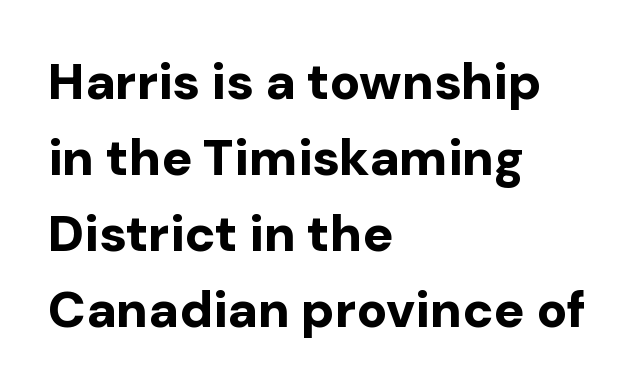
Q: Is the text bold? A: Yes.
Q: Is the text italic (slanted)? A: No, it is upright.
Q: Is the typeface a serif or a sans-serif typeface? A: Sans-serif.
Q: Is the text underlined? A: No.
Q: How is the paragraph aligned? A: Left-aligned.
Q: Is the spacing between letters normal or unusually wide? A: Normal.
Q: Is the spacing between lines tight, normal or loose? A: Normal.
Q: Width (condensed, normal, or wide)? A: Normal.
Q: Stroke contrast? A: Low.
Q: x-height? A: Medium.
Q: Monospaced? A: No.
